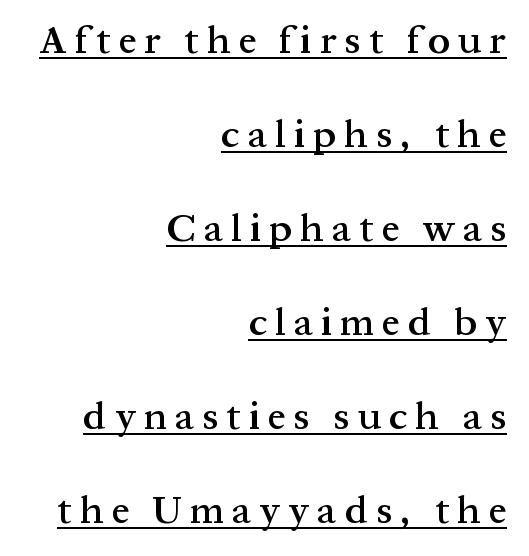
The letters advance in unequal steps, a hallmark of proportional type. Line endings align vertically; line beginnings do not. Italic? Not at all — the glyphs are vertical. Inter-character spacing is expanded well beyond the font's built-in metrics. The designer went with a serif here, giving each stem small feet.
